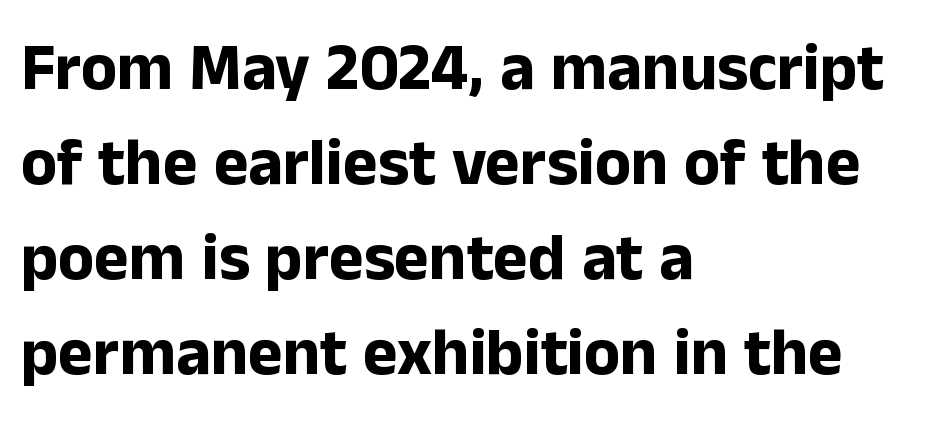
The letters stand upright; this is a roman face. This sample has the flowing, uneven cadence of proportional lettering. Look at the bottom of the vertical strokes: they stop flat, with no serifs. Look at the stroke-to-counter ratio: heavy, a bold.
